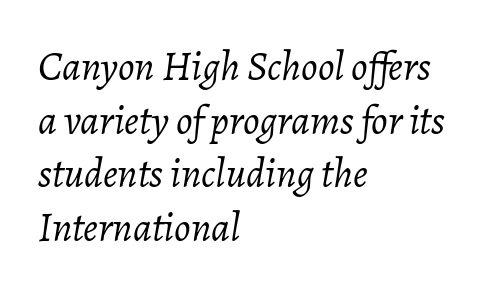
The image shows 41 px light type, italic (leaning right); set left-aligned, normal line spacing (1.31x), normal letter spacing, not underlined; low stroke contrast and a medium x-height.
